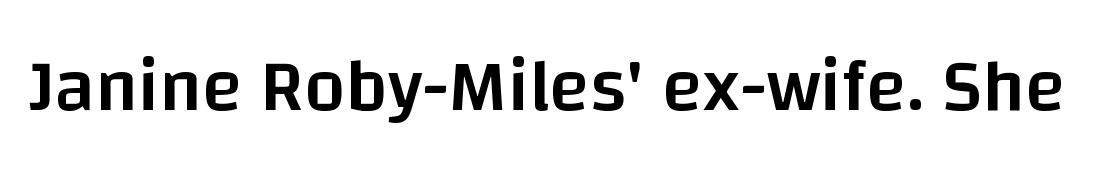
The glyphs are unaccompanied by any horizontal stroke below them. Are there feet on the stems? There aren't — it's a sans. A roman cut, with each character standing at attention. Compared with an ordinary text face, these strokes are moderately heavier — a semibold.
